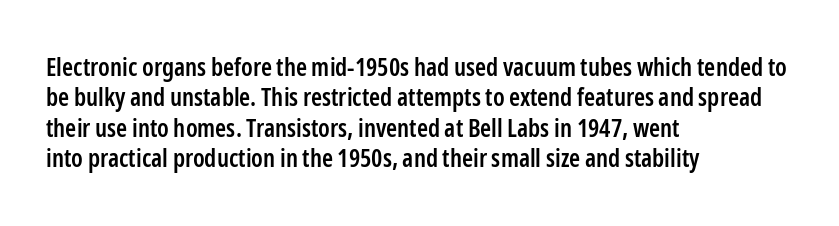
{"italic": "no", "bold": "semi", "underline": "no", "align": "left", "line_spacing_ratio": 1.22, "letter_spacing": "normal", "letter_spacing_em": 0.0, "glyph_px": 25}
